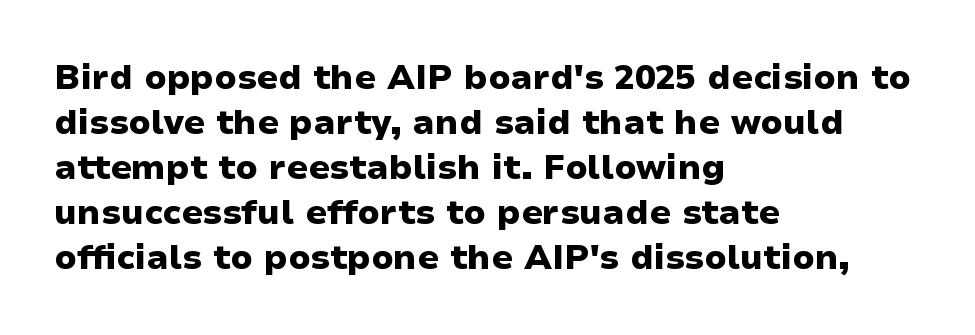
Q: Is the text bold? A: Yes.
Q: Is the text italic (slanted)? A: No, it is upright.
Q: Is the typeface a serif or a sans-serif typeface? A: Sans-serif.
Q: Is the text underlined? A: No.
Q: How is the paragraph aligned? A: Left-aligned.
Q: Is the spacing between letters normal or unusually wide? A: Normal.
Q: Is the spacing between lines tight, normal or loose? A: Normal.
Q: Width (condensed, normal, or wide)? A: Wide.
Q: Stroke contrast? A: Low.
Q: x-height? A: Medium.
Q: Monospaced? A: No.
